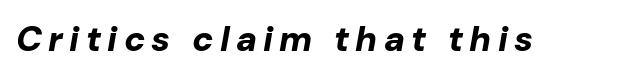
Every letter is thick-stroked: bold, no question. The lettering tilts uniformly, giving the passage an italic look. The passage shown is typed in a proportional face where columns would drift. Check under the words: just untouched page.
